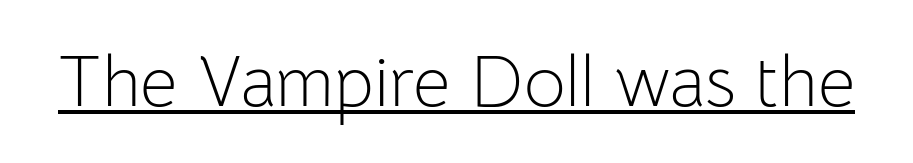
Notice how the stems are strictly vertical — no italics here. Each letter keeps its own natural width here, so spacing adapts to shape. Weight class: somewhere from thin through regular. Typographically, this falls in the sans-serif category. Does extra space separate the letters? No, they use regular spacing. A baseline rule has been typeset under these characters.
